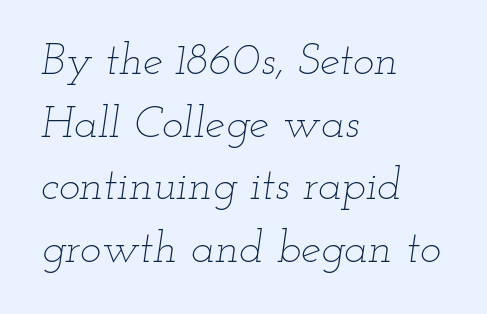
The image shows 45 px thin, wide type, italic (leaning right); set left-aligned, normal line spacing (1.39x), normal letter spacing, not underlined; low stroke contrast and a small x-height.
